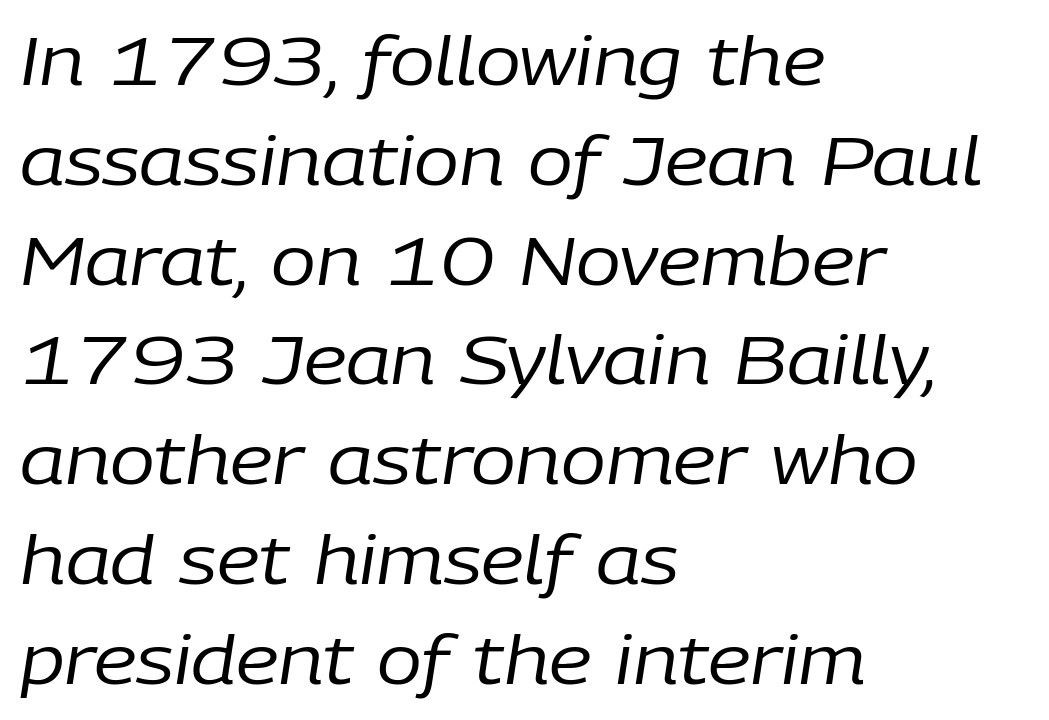
The whole block is typeset with a tilt. The passage shown is typed in a proportional face where columns would drift. If you drew a ruler down the left edge, every line would touch it. There is no visible air inserted between adjacent glyphs.
